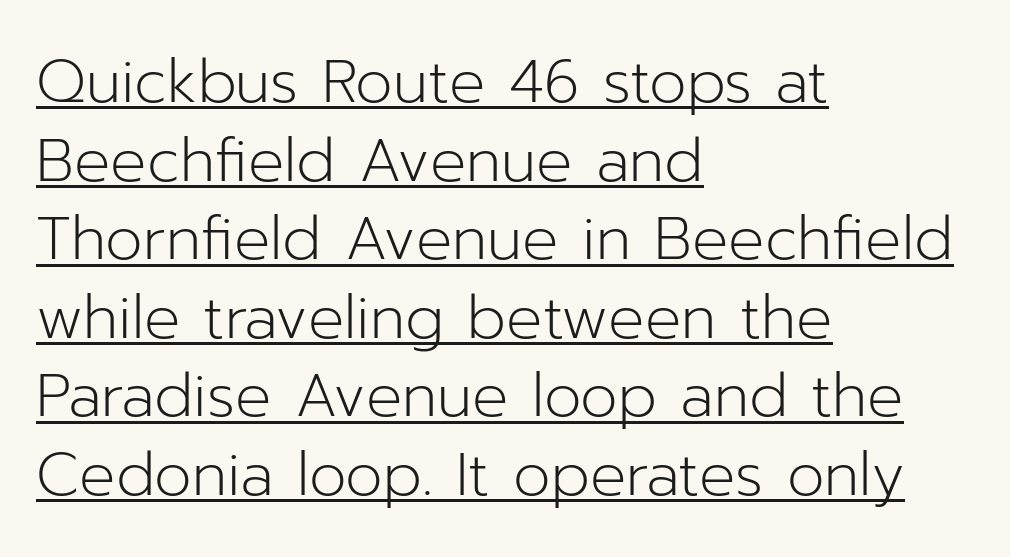
{"serif": "no", "italic": "no", "bold": "no", "weight": "light", "width": "normal", "stroke_contrast": "low", "x_height": "medium", "monospaced": "no", "underline": "yes", "align": "left", "line_spacing": "normal", "line_spacing_ratio": 1.31, "letter_spacing": "normal", "letter_spacing_em": 0.0, "glyph_px": 60}
